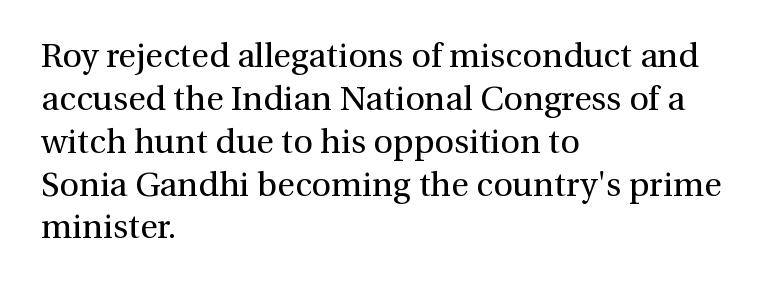
Q: Is the text bold? A: No.
Q: Is the text italic (slanted)? A: No, it is upright.
Q: Is the typeface a serif or a sans-serif typeface? A: Serif.
Q: Is the text underlined? A: No.
Q: How is the paragraph aligned? A: Left-aligned.
Q: Is the spacing between letters normal or unusually wide? A: Normal.
Q: Is the spacing between lines tight, normal or loose? A: Normal.
Q: Width (condensed, normal, or wide)? A: Normal.
Q: Stroke contrast? A: Medium.
Q: x-height? A: Medium.
Q: Monospaced? A: No.
